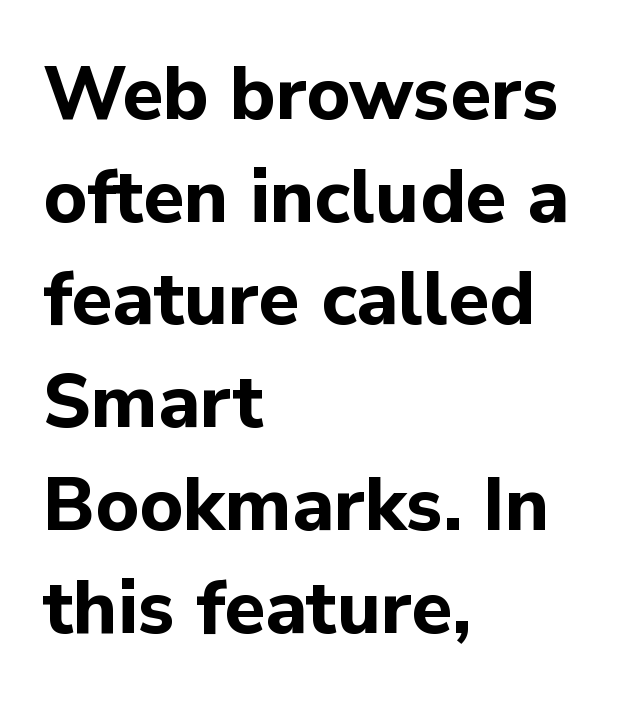
Set as a true bold cut, around the 700 mark. A typesetter would call this zero additional tracking. Posture: vertical. Left-aligned paragraph, ragged on the right. Here the designer chose a conventional face with non-uniform glyph widths. Honestly, the row spacing looks completely unremarkable.
